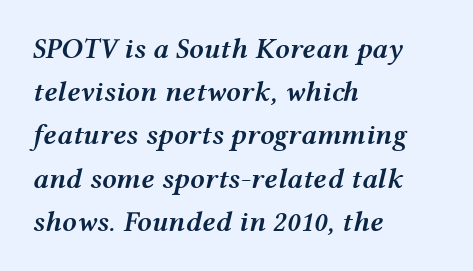
The image shows 29 px semibold, wide type, italic (leaning right); set left-aligned, normal line spacing (1.49x), normal letter spacing, not underlined; medium stroke contrast and a medium x-height.
